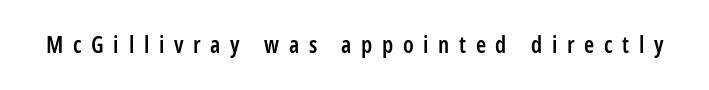
The image shows 23 px text type, upright; set unusually wide letter spacing (+0.42 em), not underlined.
